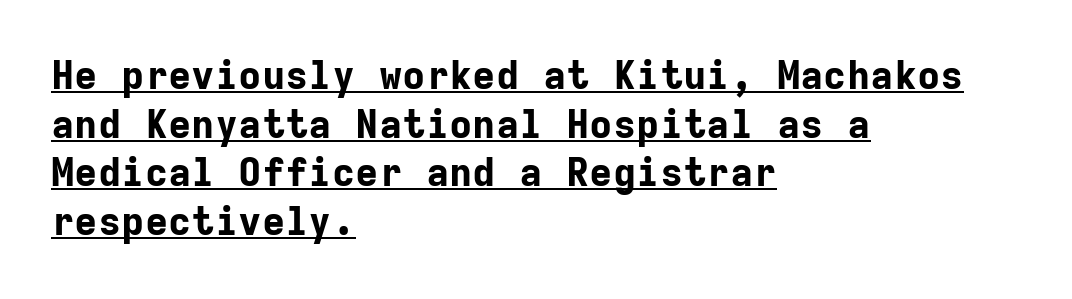
The image shows 39 px bold sans-serif type, upright, monospaced; set left-aligned, normal line spacing (1.25x), normal letter spacing, underlined; low stroke contrast and a medium x-height.
